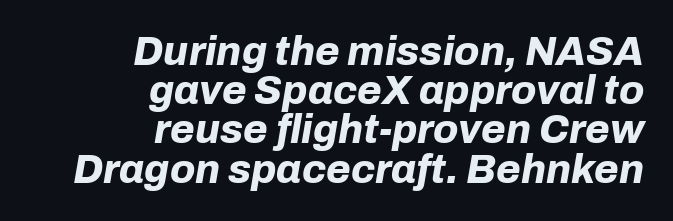
Observe the lean: these are italic letterforms. The passage shown is typed in a proportional face where columns would drift. The passage is arranged like a letterhead date or caption credit — flush right. Weight check: bold — yes, fully. The leading is snug, giving the passage a crowded texture.
